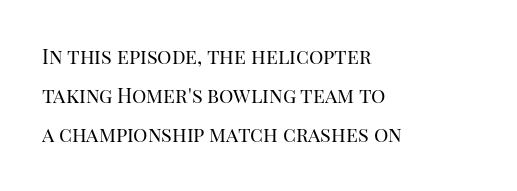
The string is rendered with underlining switched off. A student would call this left alignment; a typographer would say flush left, rag right. Weight: not bold — regular or lighter. There is no visible air inserted between adjacent glyphs.
